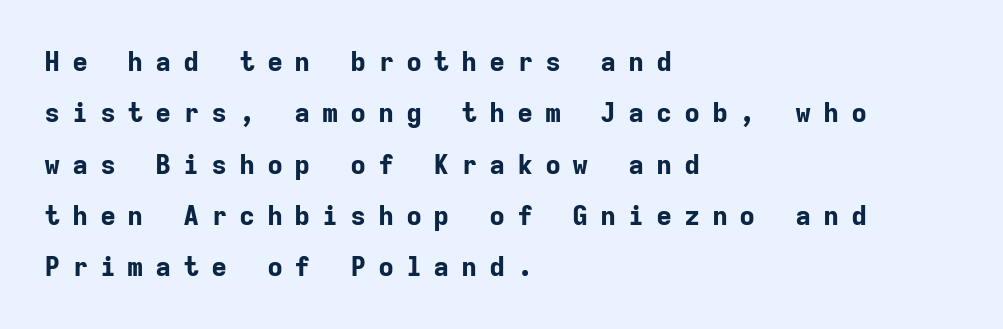
{"italic": "no", "bold": "yes", "underline": "no", "align": "left", "line_spacing": "loose", "line_spacing_ratio": 1.9, "letter_spacing": "wide", "letter_spacing_em": 0.43, "glyph_px": 27}
